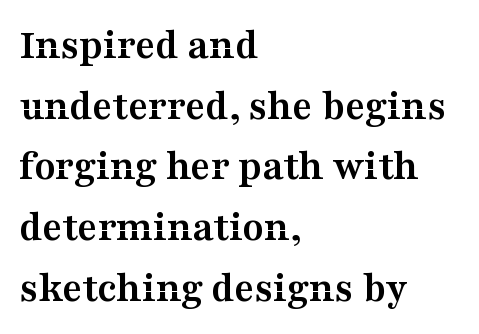
{"serif": "yes", "italic": "no", "bold": "yes", "weight": "semibold", "width": "wide", "stroke_contrast": "medium", "x_height": "medium", "monospaced": "no", "underline": "no", "align": "left", "line_spacing": "normal", "line_spacing_ratio": 1.41, "letter_spacing": "normal", "letter_spacing_em": 0.0, "glyph_px": 43}
